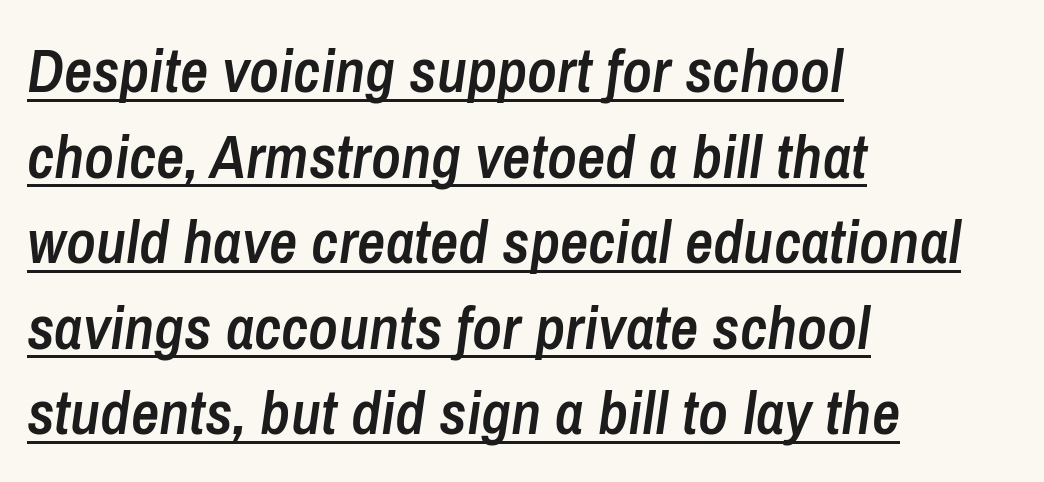
The image shows 62 px semibold, condensed type, italic (leaning right); set left-aligned, normal line spacing (1.38x), normal letter spacing, underlined; low stroke contrast and a medium x-height.
